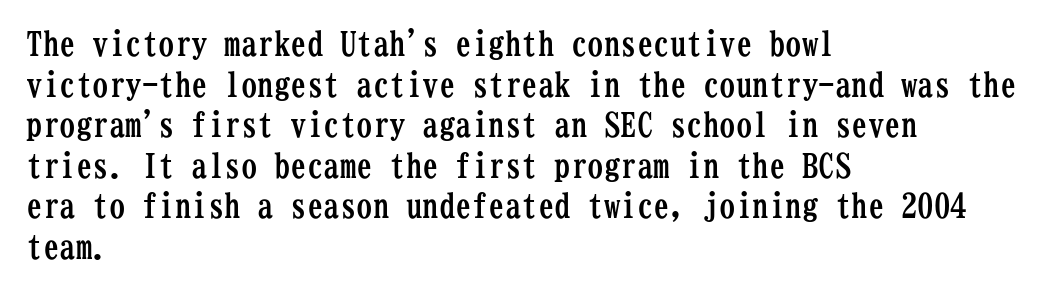
Q: Is the text bold? A: Yes.
Q: Is the text italic (slanted)? A: No, it is upright.
Q: Is the typeface a serif or a sans-serif typeface? A: Serif.
Q: Is the text underlined? A: No.
Q: How is the paragraph aligned? A: Left-aligned.
Q: Is the spacing between letters normal or unusually wide? A: Normal.
Q: Width (condensed, normal, or wide)? A: Condensed.
Q: Stroke contrast? A: Low.
Q: x-height? A: Medium.
Q: Monospaced? A: Yes.
